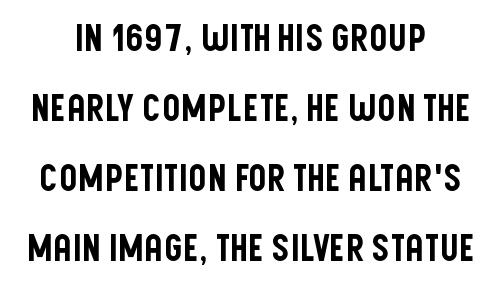
The image shows 36 px condensed sans-serif type, upright; set centered, loose line spacing (1.94x), normal letter spacing, not underlined; low stroke contrast and a large x-height.
